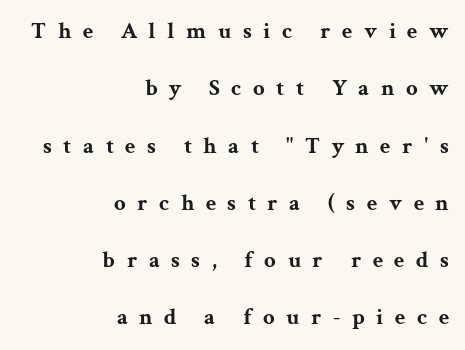
The image shows 23 px bold type, upright; set right-aligned, loose line spacing (2.49x), unusually wide letter spacing (+0.5 em), not underlined.
